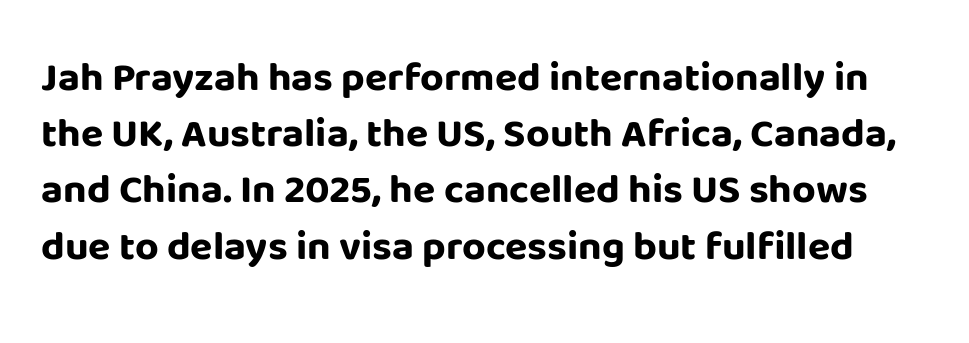
Q: Is the text bold? A: Yes.
Q: Is the text italic (slanted)? A: No, it is upright.
Q: Is the typeface a serif or a sans-serif typeface? A: Sans-serif.
Q: Is the text underlined? A: No.
Q: Is the spacing between letters normal or unusually wide? A: Normal.
Q: Is the spacing between lines tight, normal or loose? A: Normal.
Q: Width (condensed, normal, or wide)? A: Normal.
Q: Stroke contrast? A: Low.
Q: x-height? A: Large.
Q: Monospaced? A: No.
